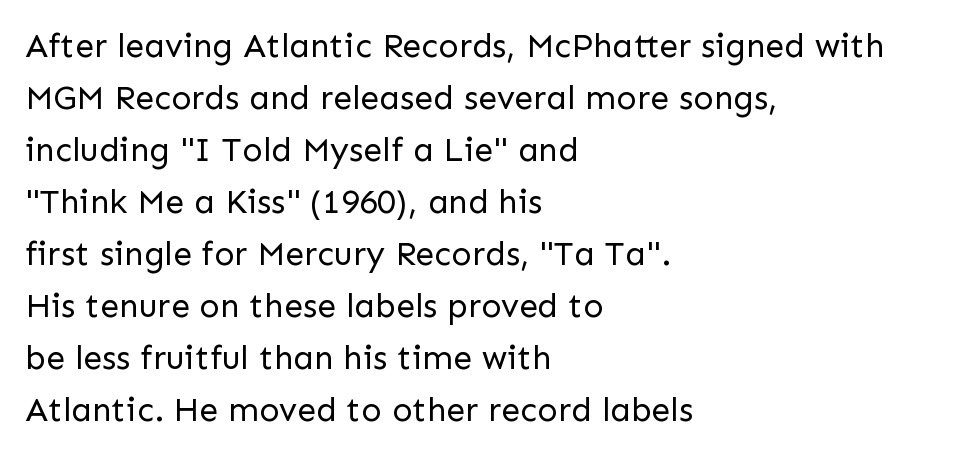
{"serif": "no", "italic": "no", "bold": "no", "weight": "regular", "width": "normal", "stroke_contrast": "low", "x_height": "medium", "monospaced": "no", "underline": "no", "align": "left", "line_spacing": "normal", "line_spacing_ratio": 1.53, "letter_spacing": "normal", "letter_spacing_em": 0.0, "glyph_px": 34}
